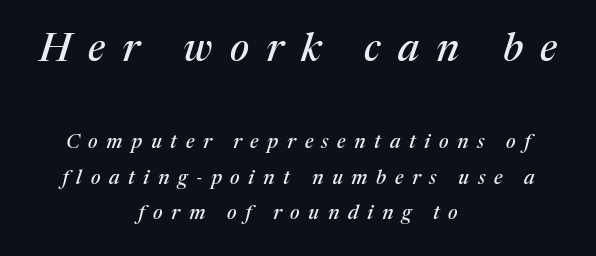
Q: Is the text italic (slanted)? A: Yes, it leans right by about 17 degrees.
Q: Is the typeface a serif or a sans-serif typeface? A: Serif.
Q: Is the text underlined? A: No.
Q: How is the paragraph aligned? A: Centered.
Q: Is the spacing between letters normal or unusually wide? A: Unusually wide.
Q: Which block of text is set in a larger size, the first (top) or the second (bottom)? A: The first (top) one.
Q: Width (condensed, normal, or wide)? A: Normal.
Q: Stroke contrast? A: Medium.
Q: x-height? A: Medium.
Q: Monospaced? A: No.
